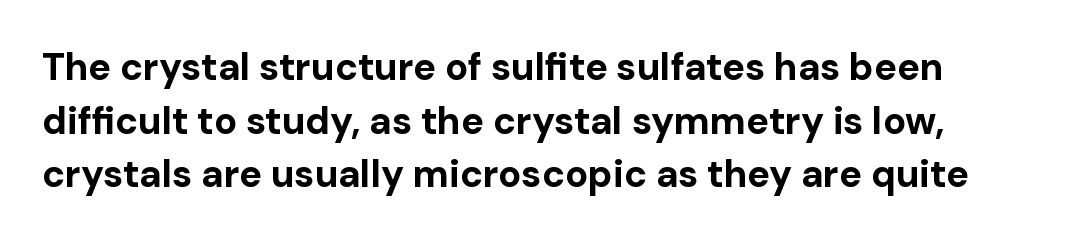
Notice how thick the strokes are: this is what a full bold looks like. No extra tracking has been applied to these lines. This is sans-serif lettering, the kind often seen on screens and signage. The zone under the glyphs is completely vacant. Note the varied advance widths — an 'i' is clearly narrower than an 'm'.
